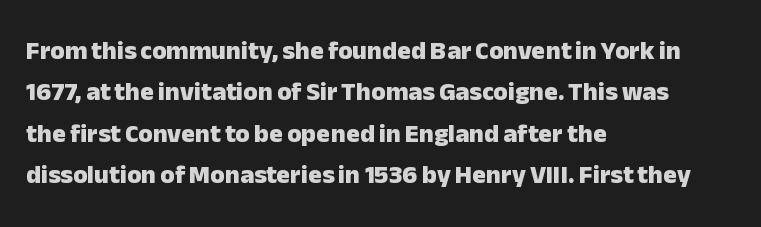
The image shows 26 px bold type, upright; set left-aligned, normal line spacing (1.59x), normal letter spacing, not underlined.
